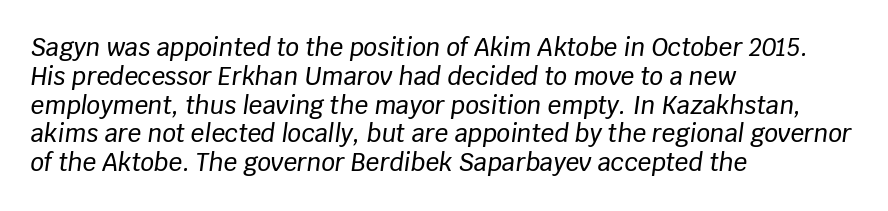
{"italic": "yes", "lean": "right", "slant_degrees": 8, "underline": "no", "align": "left", "line_spacing_ratio": 1.2, "letter_spacing": "normal", "letter_spacing_em": 0.0, "glyph_px": 24}
